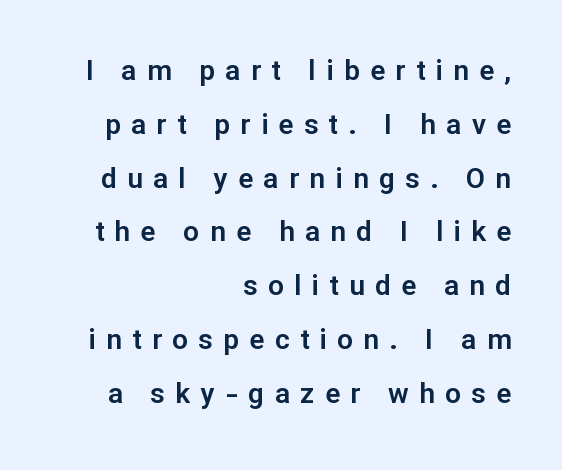
{"serif": "no", "italic": "no", "width": "normal", "stroke_contrast": "low", "x_height": "medium", "monospaced": "no", "underline": "no", "align": "right", "line_spacing": "loose", "line_spacing_ratio": 1.92, "letter_spacing": "wide", "letter_spacing_em": 0.37, "glyph_px": 28}
